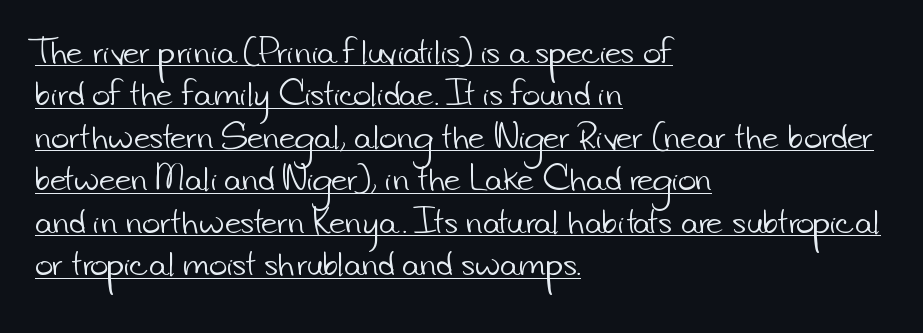
The face used here is proportionally spaced, like ordinary book or web type. A continuous stroke trails under the words, as in a hyperlink. Is there much room between lines? A standard amount, neither cramped nor airy. Honestly, the letter spacing is just normal — you wouldn't notice it. The passage is arranged the way most books set body copy — flush left. Stroke thickness stays within the range of a standard reading face or lighter.
